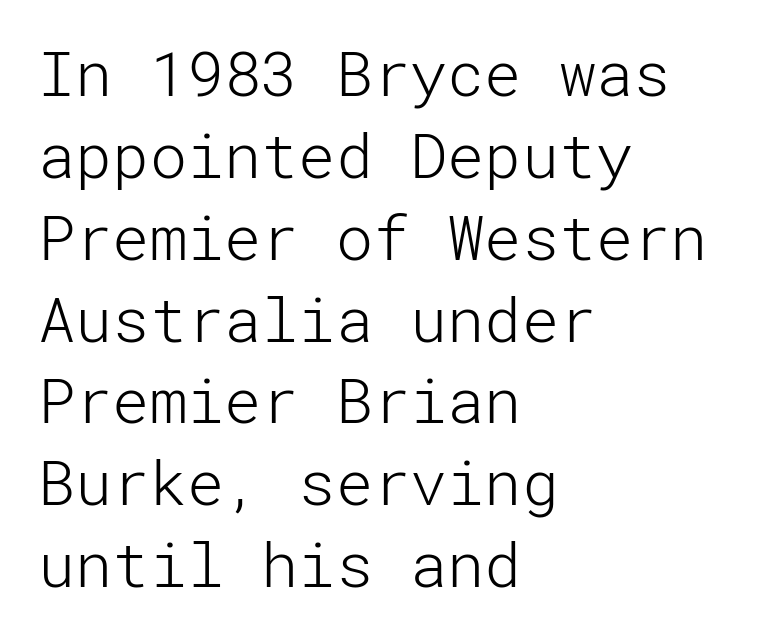
If you drew a ruler down the left edge, every line would touch it. In terms of letterspacing, this is plain default setting. Look at the bottom of the vertical strokes: they stop flat, with no serifs. Only glyphs here, with clear space below each row. A quiet, ordinary-to-light weight characterises the typeface. The specimen reads as upright at a glance.
